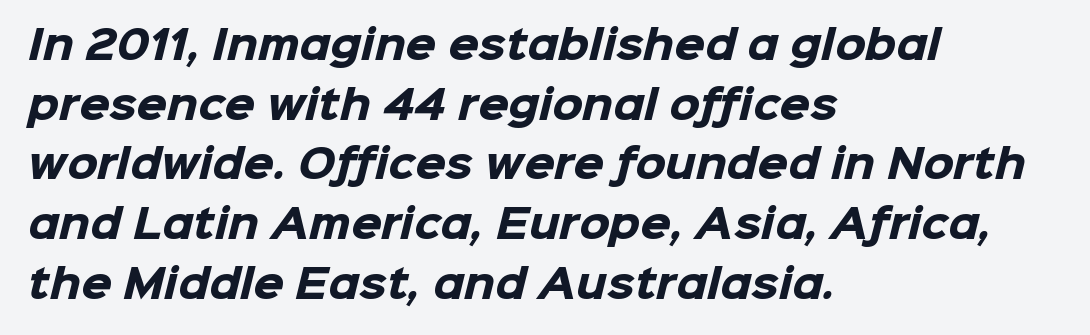
{"serif": "no", "bold": "yes", "weight": "heavy", "width": "normal", "stroke_contrast": "low", "x_height": "medium", "monospaced": "no", "underline": "no", "align": "left", "line_spacing": "normal", "line_spacing_ratio": 1.53, "letter_spacing": "normal", "letter_spacing_em": 0.0, "glyph_px": 39}
